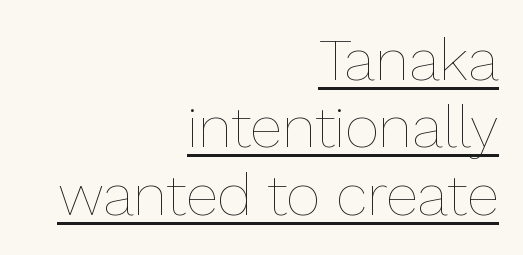
{"italic": "no", "bold": "no", "weight": "thin", "width": "normal", "stroke_contrast": "low", "x_height": "medium", "monospaced": "no", "underline": "yes", "align": "right", "line_spacing": "tight", "line_spacing_ratio": 1.14, "letter_spacing": "normal", "letter_spacing_em": 0.0, "glyph_px": 59}
